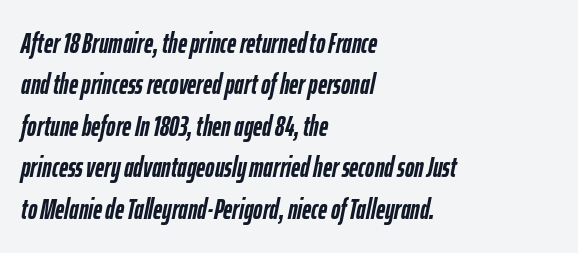
The image shows 28 px semibold, condensed type, italic (leaning right); set left-aligned, normal line spacing (1.48x), normal letter spacing, not underlined; low stroke contrast and a medium x-height.
